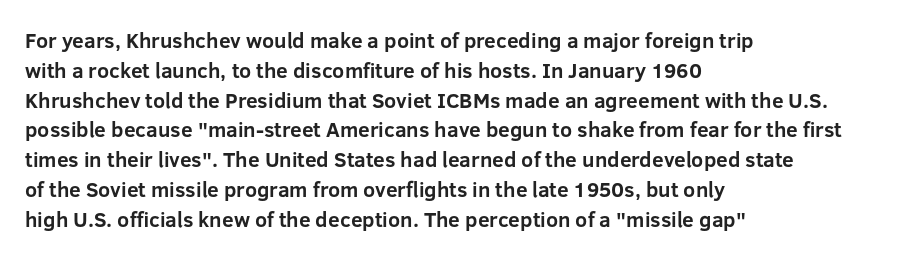
The image shows 21 px bold type, upright; set left-aligned, normal line spacing (1.42x), normal letter spacing, not underlined.
